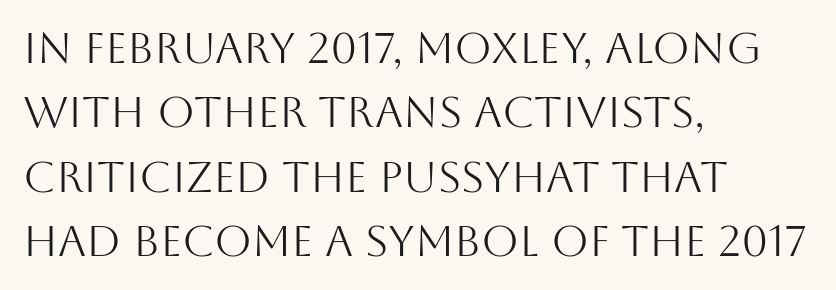
{"serif": "no", "italic": "no", "bold": "no", "weight": "light", "width": "normal", "stroke_contrast": "medium", "x_height": "large", "monospaced": "no", "underline": "no", "align": "left", "line_spacing": "normal", "line_spacing_ratio": 1.5, "letter_spacing": "normal", "letter_spacing_em": 0.0, "glyph_px": 43}
